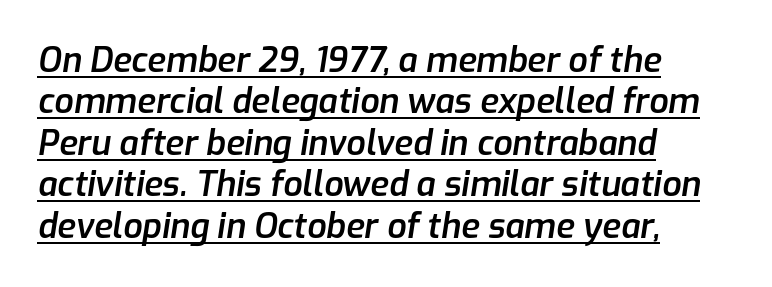
The image shows 34 px semibold type, italic (leaning right); set left-aligned, line spacing 1.22x, normal letter spacing, underlined; low stroke contrast and a medium x-height.
